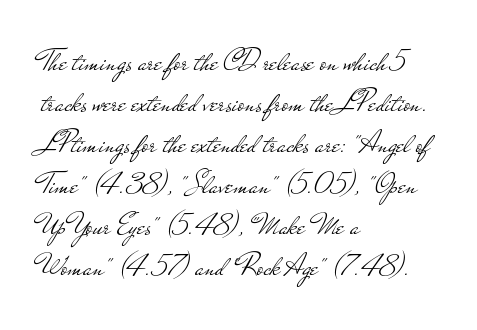
The zone under the glyphs is completely vacant. Grotesque or geometric, the face here clearly has no serifs. Every row of glyphs begins at an identical x-position on the left. Students, observe: this is what conventionally led text looks like.
